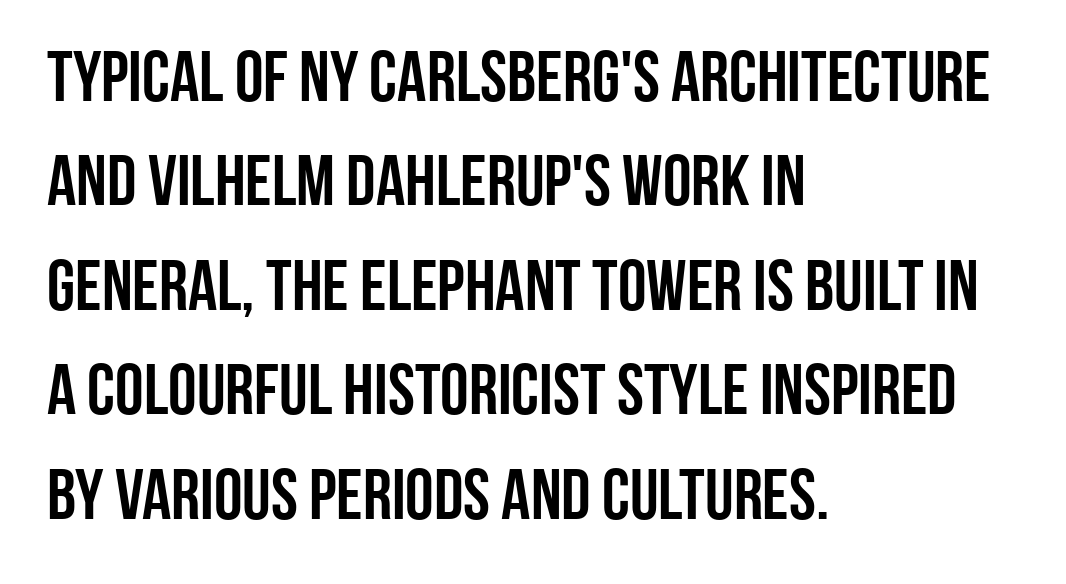
{"serif": "no", "italic": "no", "width": "condensed", "stroke_contrast": "low", "x_height": "large", "monospaced": "no", "underline": "no", "align": "left", "line_spacing": "normal", "line_spacing_ratio": 1.45, "letter_spacing": "normal", "letter_spacing_em": 0.0, "glyph_px": 72}
